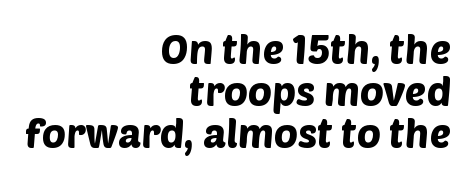
Closely set lines give the paragraph a compact silhouette. The glyphs are unaccompanied by any horizontal stroke below them. Between one letter and the next there's only the usual sliver of space. Grotesque or geometric, the face here clearly has no serifs.
